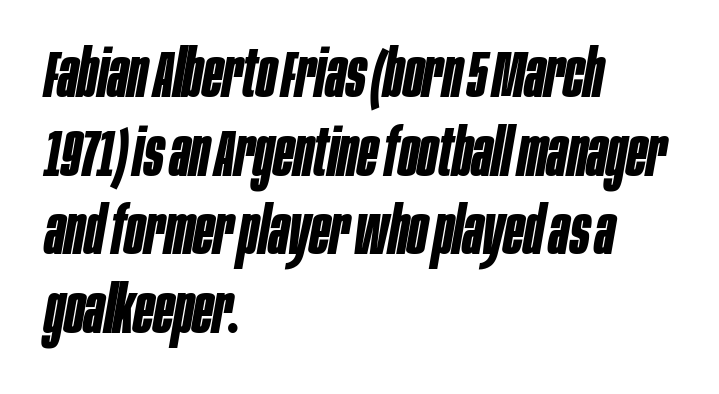
{"italic": "yes", "lean": "right", "slant_degrees": 10, "bold": "yes", "weight": "bold", "width": "condensed", "stroke_contrast": "low", "x_height": "large", "monospaced": "no", "underline": "no", "align": "left", "line_spacing_ratio": 1.21, "letter_spacing": "normal", "letter_spacing_em": 0.0, "glyph_px": 65}
